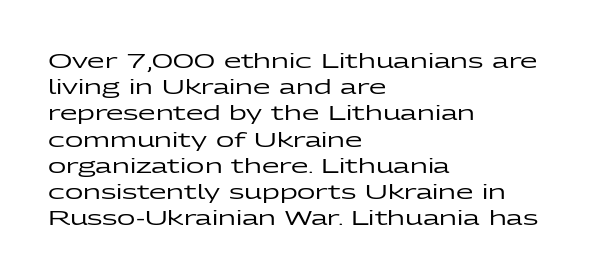
The image shows 20 px text type, upright; set left-aligned, normal line spacing (1.31x), normal letter spacing, not underlined.
